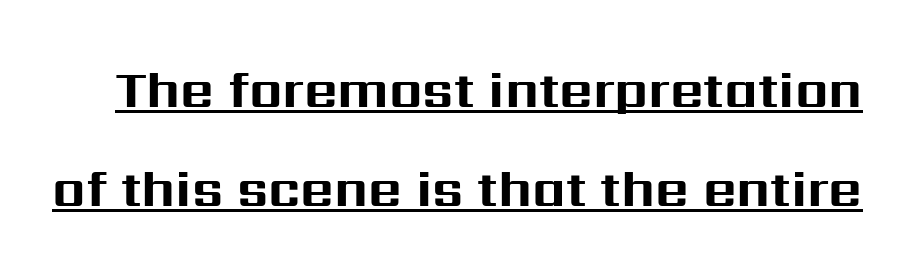
The image shows 52 px bold sans-serif type, upright; set loose line spacing (1.9x), normal letter spacing, underlined; medium stroke contrast and a medium x-height.
